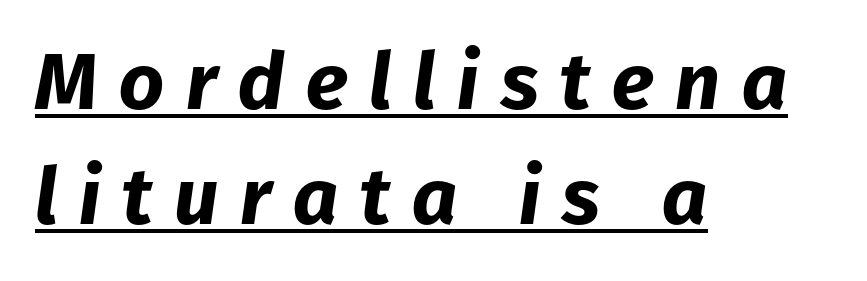
Underline: present. Does extra space separate the letters? Yes, quite a lot of it. Character widths vary here, with narrow letters taking less room than wide ones. Interline gaps are of average width in this sample. The font's italic variant was chosen for this text.
